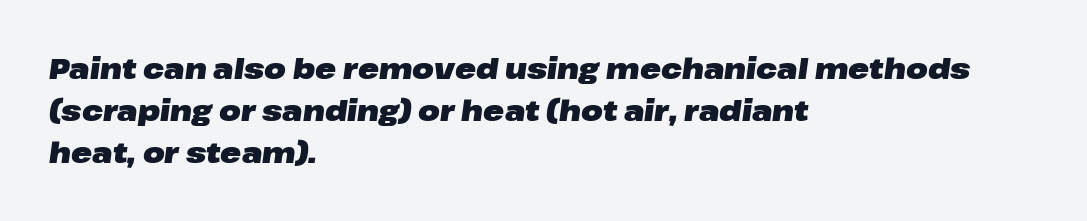
{"italic": "yes", "lean": "right", "slant_degrees": 8, "bold": "yes", "weight": "heavy", "width": "wide", "stroke_contrast": "low", "x_height": "medium", "monospaced": "no", "underline": "no", "align": "left", "line_spacing": "normal", "line_spacing_ratio": 1.5, "letter_spacing": "normal", "letter_spacing_em": 0.0, "glyph_px": 28}
